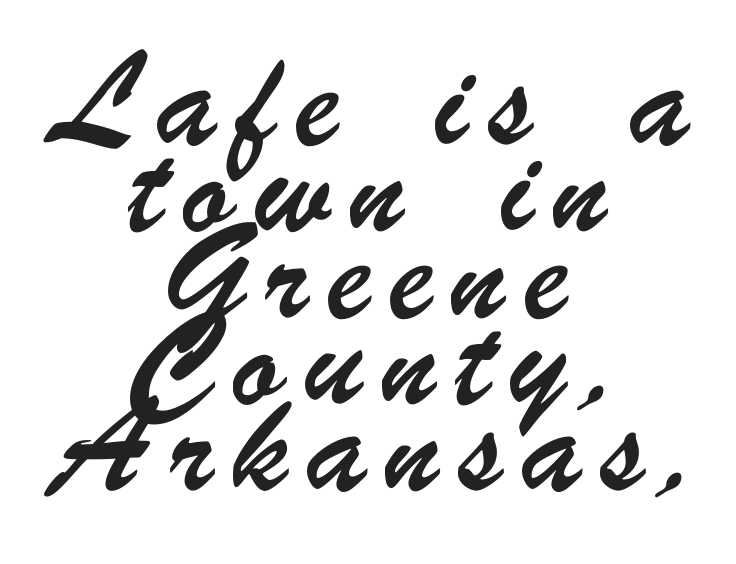
{"serif": "no", "width": "condensed", "stroke_contrast": "low", "x_height": "small", "monospaced": "no", "underline": "no", "align": "center", "line_spacing": "normal", "line_spacing_ratio": 1.44, "letter_spacing": "wide", "letter_spacing_em": 0.3, "glyph_px": 60}
